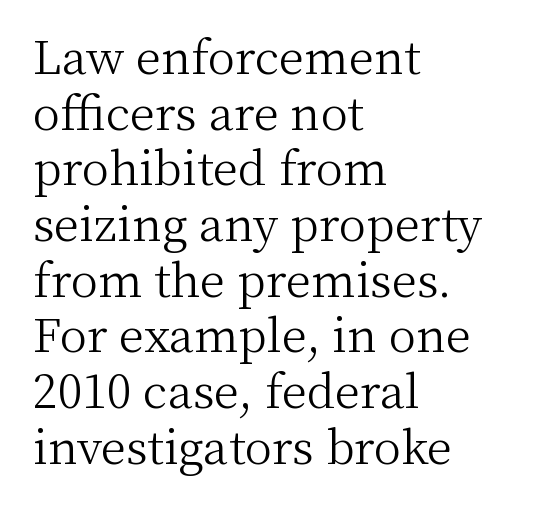
The image shows 46 px light serif type, upright; set left-aligned, line spacing 1.21x, normal letter spacing, not underlined; medium stroke contrast and a medium x-height.
